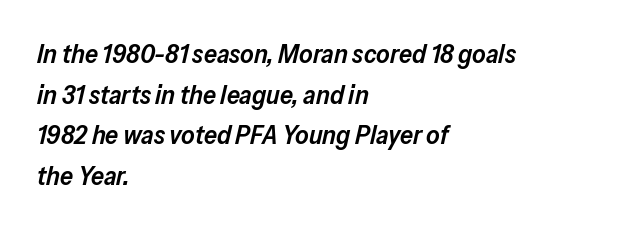
The image shows 26 px text type, italic (leaning right); set left-aligned, normal line spacing (1.56x), normal letter spacing, not underlined.
